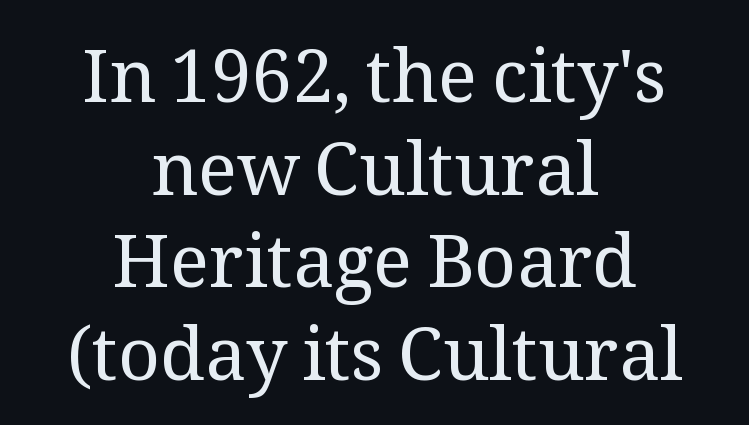
Honestly, the letter spacing is just normal — you wouldn't notice it. This is not heavy type; no bold has been used. The passage is arranged like a title page — every line centered. Posture: straight, roman, zero tilt. Descenders hang freely into open space. Whoever set this chose a conventional vertical rhythm.
